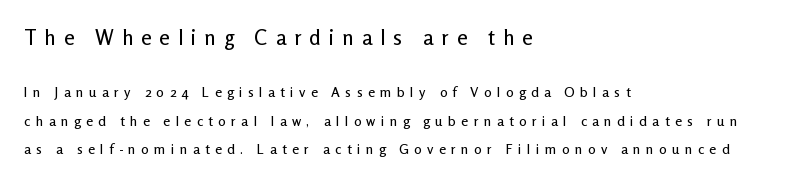
The face used here is rendered with a markedly widened letterfit. Compared with typical paragraphs, the rows here are farther apart. Size hierarchy here favors the leading block over the trailing one. Any mark beneath the type? The region is blank. Where is the straight margin? On the left.
